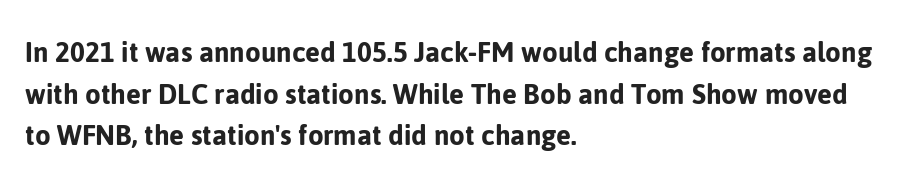
The image shows 32 px sans-serif type, upright; set left-aligned, normal line spacing (1.3x), normal letter spacing, not underlined; low stroke contrast and a medium x-height.
